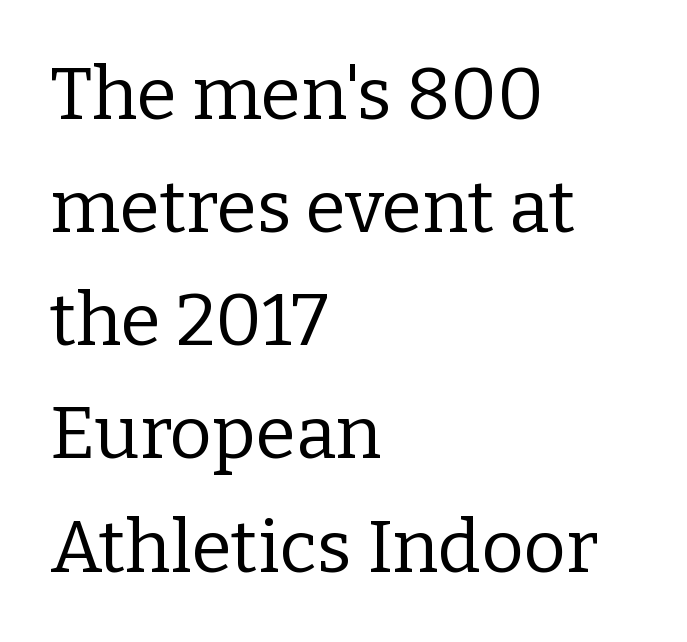
In terms of posture, this sample is upright. The rendering uses natural spacing where letterforms have individual widths. The area under the type is left untouched. Line beginnings align vertically; line endings do not.
